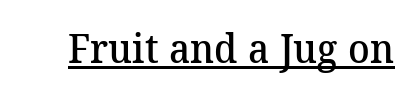
Q: Is the text bold? A: Semi-bold.
Q: Is the typeface a serif or a sans-serif typeface? A: Serif.
Q: Is the text underlined? A: Yes.
Q: Is the spacing between letters normal or unusually wide? A: Normal.
Q: Width (condensed, normal, or wide)? A: Normal.
Q: Stroke contrast? A: Medium.
Q: x-height? A: Medium.
Q: Monospaced? A: No.
